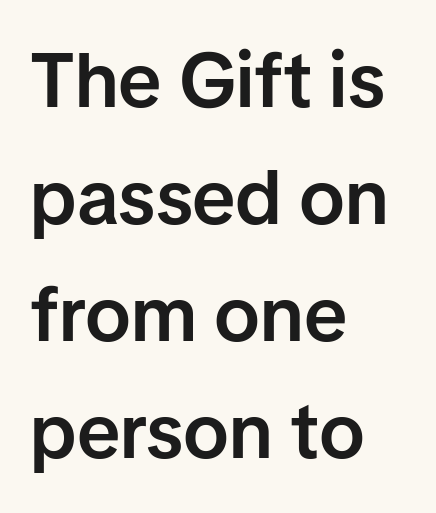
Q: Is the text bold? A: Semi-bold.
Q: Is the text italic (slanted)? A: No, it is upright.
Q: Is the typeface a serif or a sans-serif typeface? A: Sans-serif.
Q: Is the text underlined? A: No.
Q: How is the paragraph aligned? A: Left-aligned.
Q: Is the spacing between letters normal or unusually wide? A: Normal.
Q: Is the spacing between lines tight, normal or loose? A: Normal.
Q: Width (condensed, normal, or wide)? A: Normal.
Q: Stroke contrast? A: Low.
Q: x-height? A: Medium.
Q: Monospaced? A: No.
